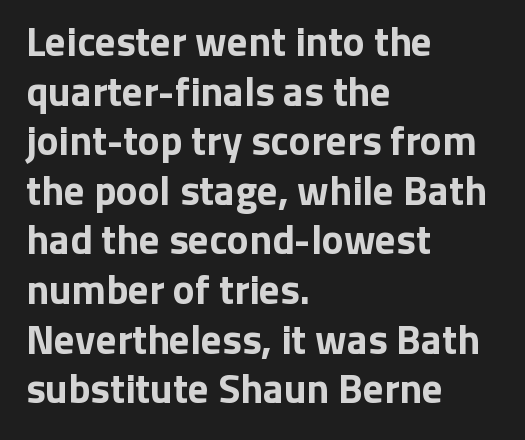
Glance below the letters and you will spot only blank space. Weight check: bold — yes, fully. The characters display no serif detailing; their extremities are plain. Alignment: flush left. A typesetter would call this proportional, since set widths differ per character. The horizontal fit of the characters is conventional and even.
